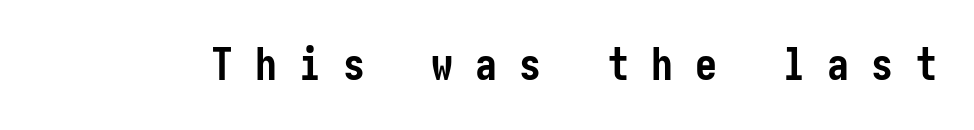
{"serif": "no", "italic": "no", "bold": "yes", "weight": "semibold", "width": "condensed", "stroke_contrast": "low", "x_height": "medium", "underline": "no", "letter_spacing": "wide", "letter_spacing_em": 0.5, "glyph_px": 44}
